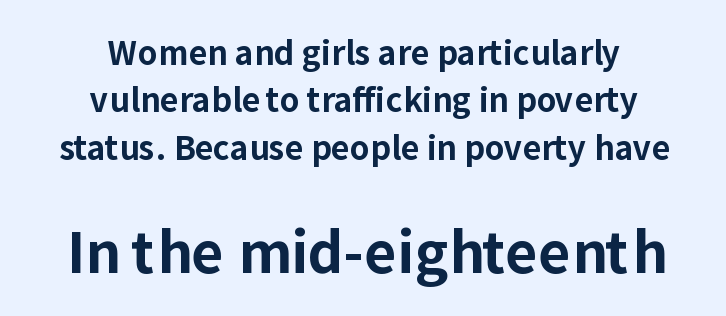
The image shows 56 px bold sans-serif type, upright; set centered, normal line spacing (1.48x), normal letter spacing, not underlined; the second (bottom) block is 1.75x larger; low stroke contrast and a medium x-height.
